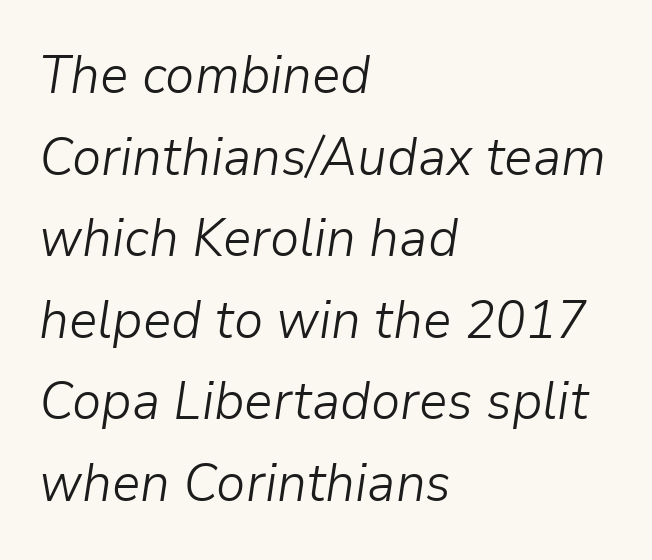
Q: Is the text bold? A: No.
Q: Is the text italic (slanted)? A: Yes, it leans right by about 9 degrees.
Q: Is the text underlined? A: No.
Q: How is the paragraph aligned? A: Left-aligned.
Q: Is the spacing between letters normal or unusually wide? A: Normal.
Q: Is the spacing between lines tight, normal or loose? A: Normal.
Q: Width (condensed, normal, or wide)? A: Normal.
Q: Stroke contrast? A: Low.
Q: x-height? A: Medium.
Q: Monospaced? A: No.
